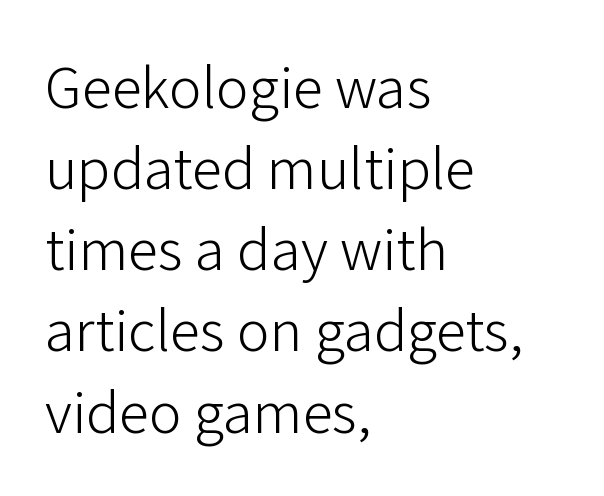
Q: Is the text bold? A: No.
Q: Is the text italic (slanted)? A: No, it is upright.
Q: Is the typeface a serif or a sans-serif typeface? A: Sans-serif.
Q: Is the text underlined? A: No.
Q: How is the paragraph aligned? A: Left-aligned.
Q: Is the spacing between letters normal or unusually wide? A: Normal.
Q: Is the spacing between lines tight, normal or loose? A: Normal.
Q: Width (condensed, normal, or wide)? A: Normal.
Q: Stroke contrast? A: Low.
Q: x-height? A: Medium.
Q: Monospaced? A: No.
